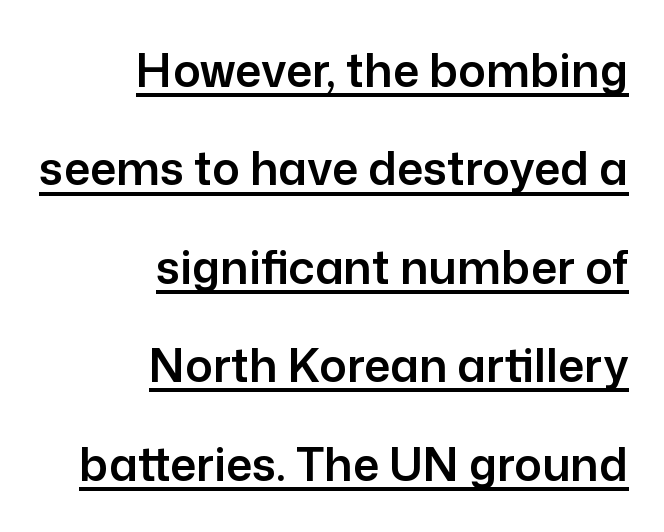
Q: Is the text italic (slanted)? A: No, it is upright.
Q: Is the typeface a serif or a sans-serif typeface? A: Sans-serif.
Q: Is the text underlined? A: Yes.
Q: How is the paragraph aligned? A: Right-aligned.
Q: Is the spacing between letters normal or unusually wide? A: Normal.
Q: Is the spacing between lines tight, normal or loose? A: Loose.
Q: Width (condensed, normal, or wide)? A: Normal.
Q: Stroke contrast? A: Low.
Q: x-height? A: Medium.
Q: Monospaced? A: No.
